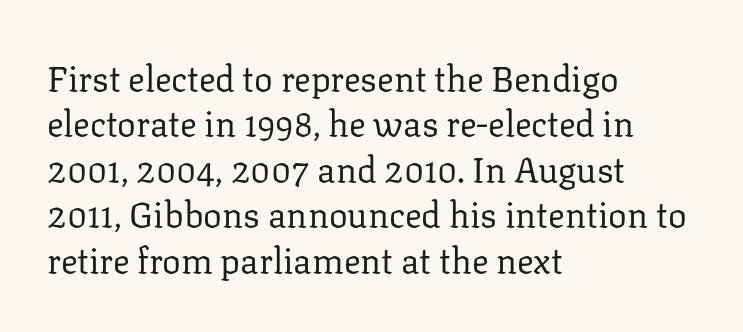
The vertical gap from one line to the next is medium. The lettering holds an erect, upright posture throughout. Check the space under the baseline: it is left empty. A typesetter would call this proportional, since set widths differ per character. If you drew a ruler down the left edge, every line would touch it.
